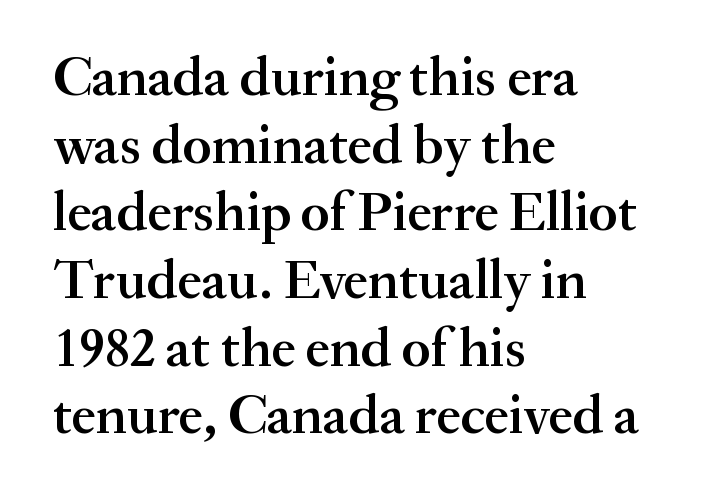
If you drew a ruler down the left edge, every line would touch it. Check under the words: just untouched page. Typesetter's note: demi weight, one step under bold. Ordinary non-slanted type is in use. Honestly, the letter spacing is just normal — you wouldn't notice it.
